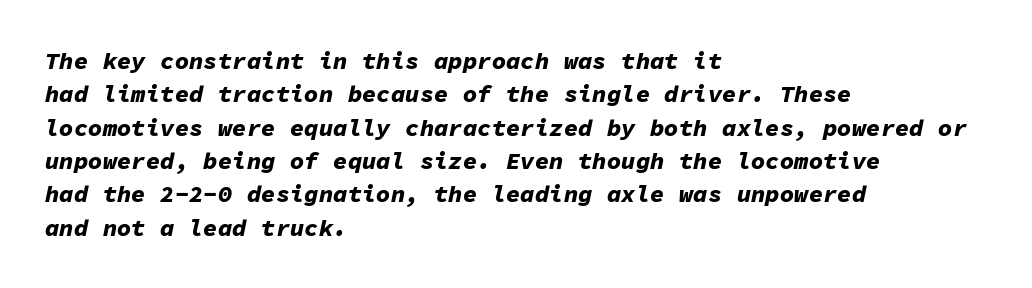
Is the type bold? Yes — the strokes are clearly thick and heavy. The passage shown leans; its letterforms are oblique. Underline: absent. The face used here is rendered with its standard letterfit.
